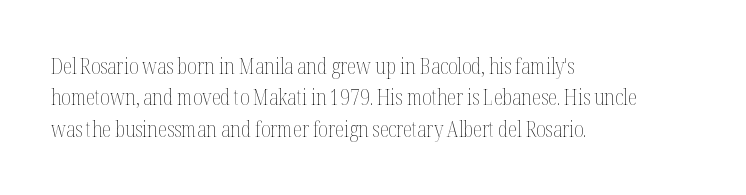
{"italic": "no", "bold": "no", "underline": "no", "align": "left", "line_spacing": "normal", "line_spacing_ratio": 1.49, "letter_spacing": "normal", "letter_spacing_em": 0.0, "glyph_px": 21}
